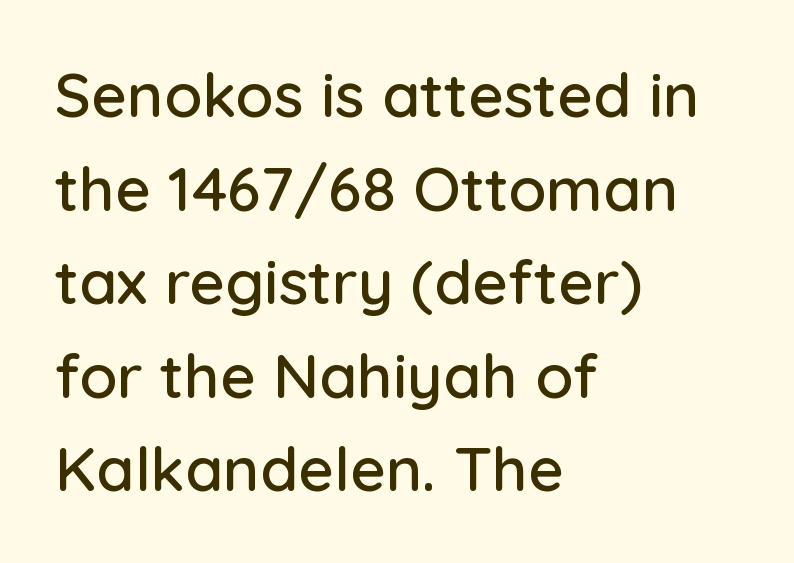
Q: Is the text italic (slanted)? A: No, it is upright.
Q: Is the typeface a serif or a sans-serif typeface? A: Sans-serif.
Q: Is the text underlined? A: No.
Q: How is the paragraph aligned? A: Left-aligned.
Q: Is the spacing between letters normal or unusually wide? A: Normal.
Q: Is the spacing between lines tight, normal or loose? A: Normal.
Q: Width (condensed, normal, or wide)? A: Normal.
Q: Stroke contrast? A: Low.
Q: x-height? A: Medium.
Q: Monospaced? A: No.
